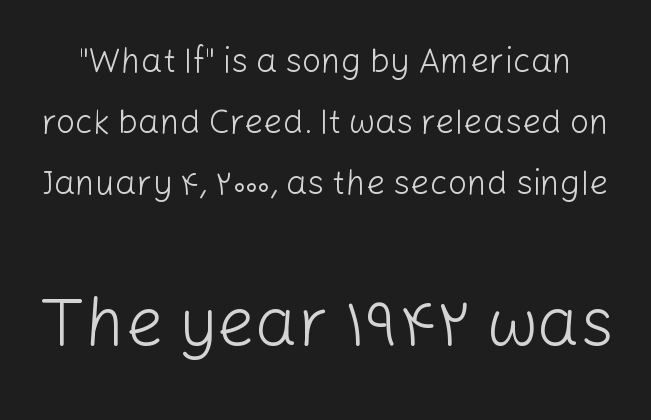
The baseline area is clear. Weight: in the light-to-regular range. Ordinary non-slanted type is in use. Tracking value appears to be zero — textbook default spacing.
